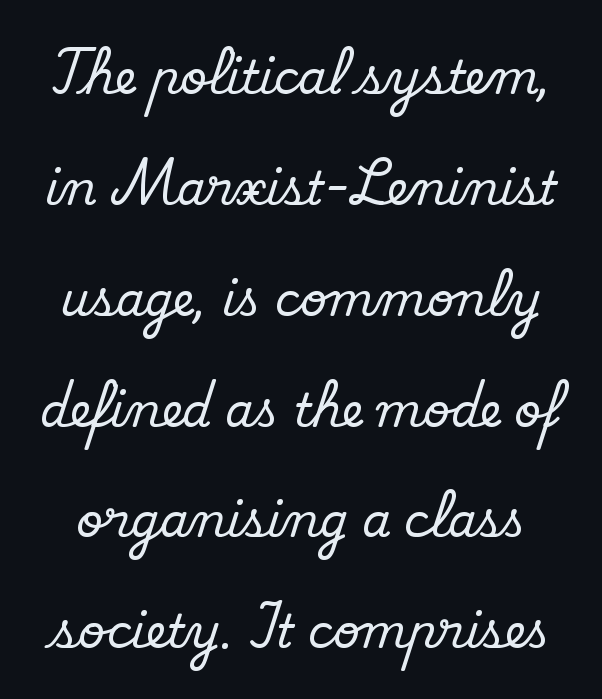
These lines are rendered in a variable-pitch font. Beneath every word, the page is bare. The leading is generous, giving the passage an open texture. The typeface chosen for these lines features serifs.
